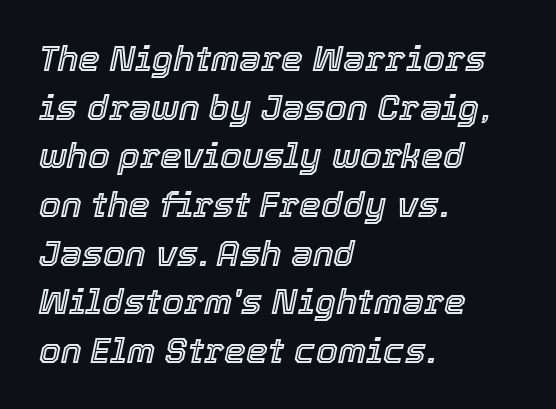
The image shows 35 px text type, italic (leaning right); set left-aligned, normal line spacing (1.39x), normal letter spacing, not underlined; a medium x-height.
